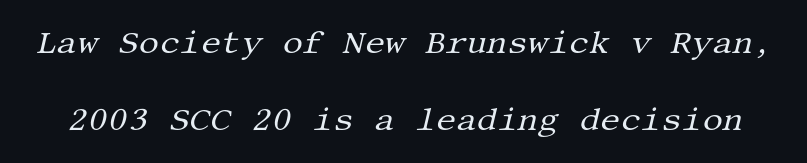
{"serif": "yes", "italic": "yes", "lean": "right", "slant_degrees": 13, "bold": "no", "weight": "regular", "width": "normal", "stroke_contrast": "medium", "x_height": "large", "underline": "no", "line_spacing": "loose", "line_spacing_ratio": 2.42, "letter_spacing": "normal", "letter_spacing_em": 0.0, "glyph_px": 32}
